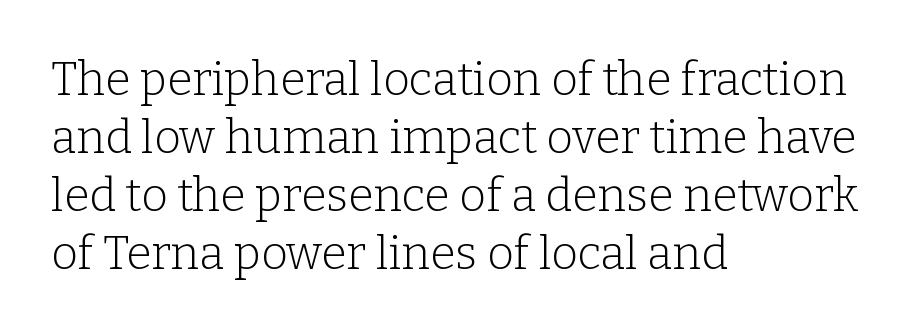
The image shows 46 px light serif type, upright; set left-aligned, normal line spacing (1.26x), normal letter spacing, not underlined; low stroke contrast and a medium x-height.
